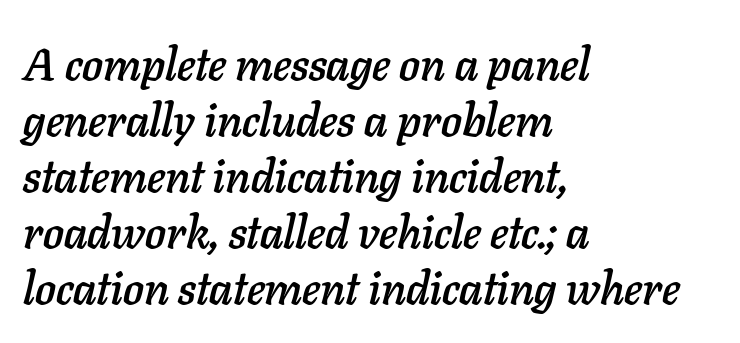
The image shows 46 px text type, italic (leaning right); set left-aligned, line spacing 1.22x, normal letter spacing, not underlined; low stroke contrast and a medium x-height.
